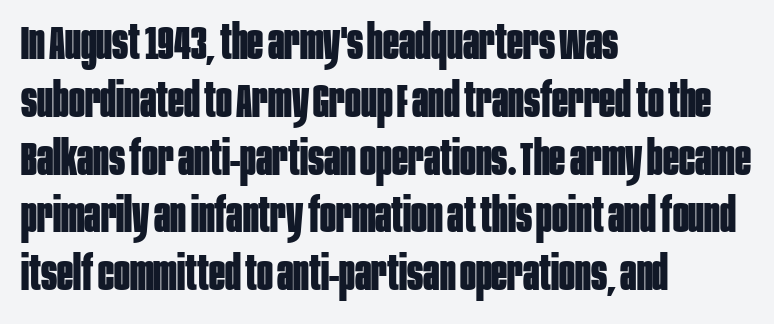
Q: Is the text bold? A: Yes.
Q: Is the text italic (slanted)? A: No, it is upright.
Q: Is the typeface a serif or a sans-serif typeface? A: Sans-serif.
Q: Is the text underlined? A: No.
Q: How is the paragraph aligned? A: Left-aligned.
Q: Is the spacing between letters normal or unusually wide? A: Normal.
Q: Width (condensed, normal, or wide)? A: Condensed.
Q: Stroke contrast? A: Low.
Q: x-height? A: Large.
Q: Monospaced? A: No.
